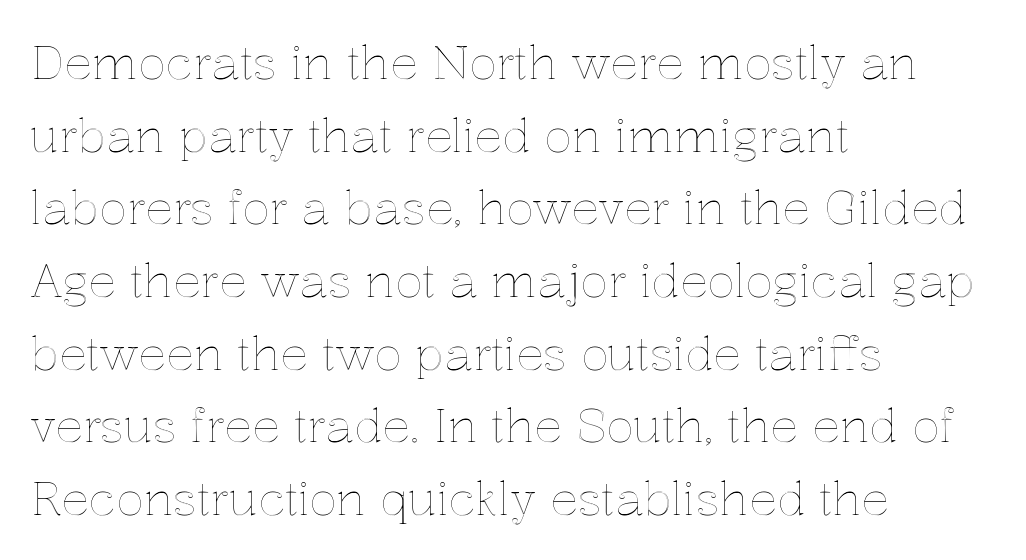
The image shows 46 px text type, upright; set left-aligned, normal line spacing (1.58x), normal letter spacing, not underlined; a medium x-height.
